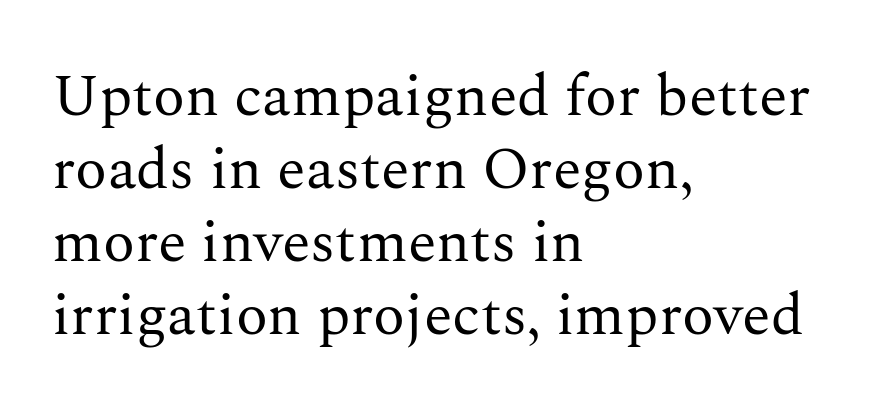
{"serif": "yes", "italic": "no", "bold": "no", "weight": "regular", "width": "normal", "stroke_contrast": "medium", "x_height": "medium", "monospaced": "no", "underline": "no", "align": "left", "line_spacing_ratio": 1.24, "letter_spacing": "normal", "letter_spacing_em": 0.0, "glyph_px": 59}
